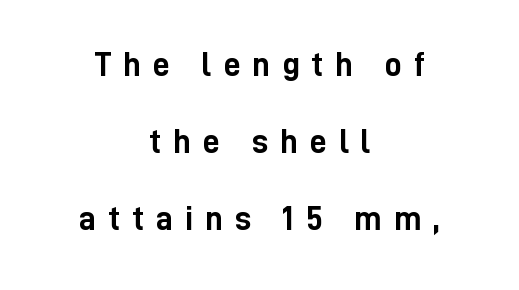
The passage shown is not underscored anywhere. Each line is balanced around a shared central axis. Nope, not italic — everything's standing straight. Look at the tracking — it's clearly loosened, letters drifting apart. Set as a true bold cut, around the 700 mark.
